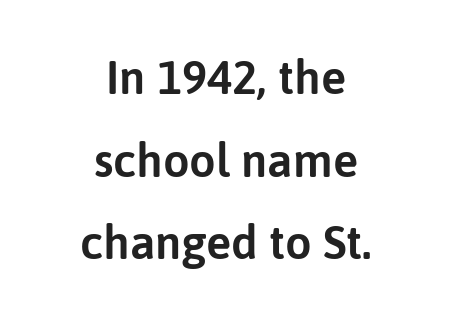
{"serif": "no", "italic": "no", "width": "normal", "stroke_contrast": "low", "x_height": "medium", "monospaced": "no", "underline": "no", "align": "center", "line_spacing_ratio": 1.76, "letter_spacing": "normal", "letter_spacing_em": 0.0, "glyph_px": 47}
